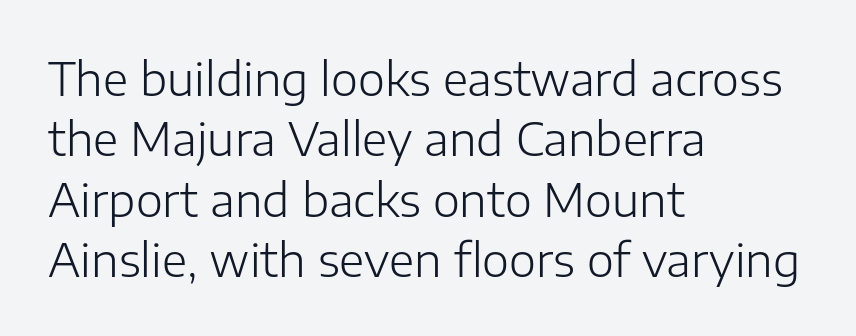
{"serif": "no", "italic": "no", "bold": "no", "weight": "light", "width": "normal", "stroke_contrast": "low", "x_height": "medium", "monospaced": "no", "underline": "no", "align": "left", "line_spacing": "normal", "line_spacing_ratio": 1.31, "letter_spacing": "normal", "letter_spacing_em": 0.0, "glyph_px": 46}
